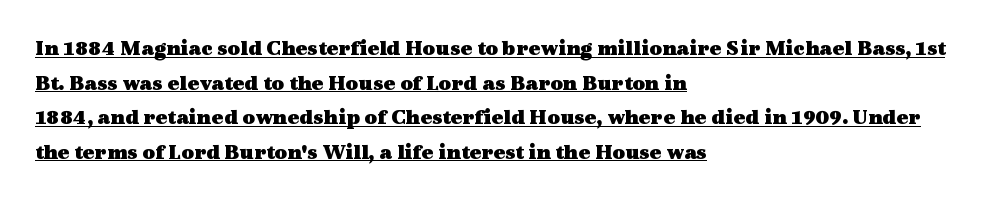
Is the type bold? Yes — the strokes are clearly thick and heavy. Letter spacing: default. You can see a thin bar hugging the bottom of the glyphs. Summary of vertical rhythm: regular, with standard interline spacing.
